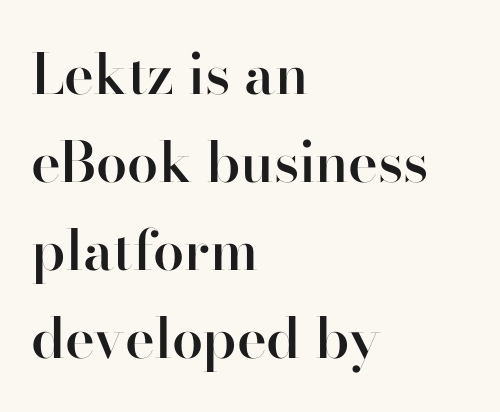
{"serif": "no", "italic": "no", "bold": "semi", "weight": "semibold", "width": "normal", "stroke_contrast": "high", "x_height": "small", "monospaced": "no", "underline": "no", "align": "left", "line_spacing": "normal", "line_spacing_ratio": 1.57, "letter_spacing": "normal", "letter_spacing_em": 0.0, "glyph_px": 56}
